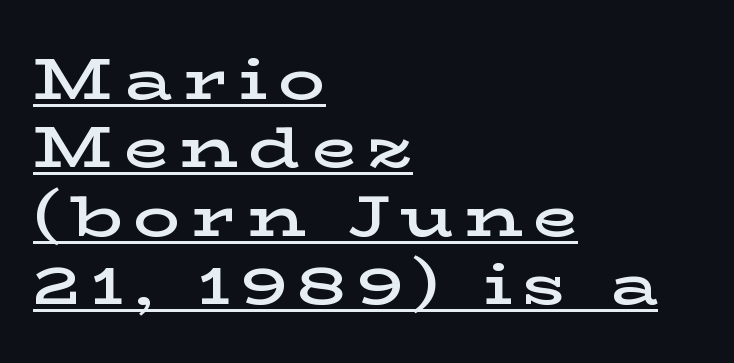
Compared with a centered layout, this one pins lines to the left instead. Underlining? Definitely there. This is moderately heavy type, rendered in semibold. The letters stand straight up with perfectly vertical stems.
